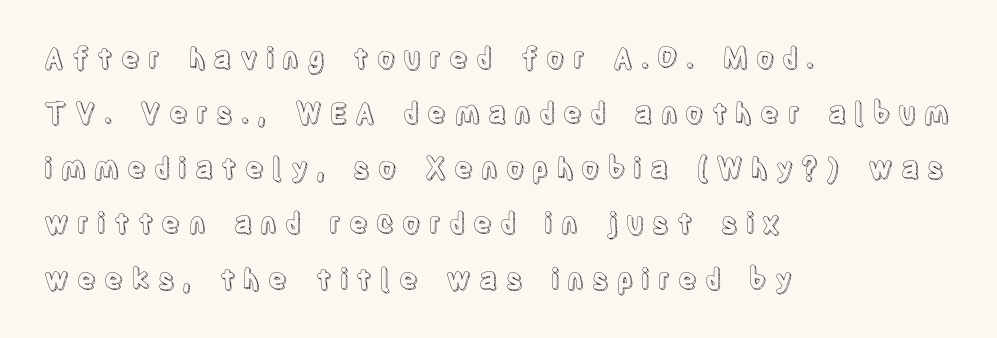
{"italic": "no", "width": "condensed", "x_height": "large", "monospaced": "no", "underline": "no", "align": "left", "line_spacing": "loose", "line_spacing_ratio": 1.97, "letter_spacing": "wide", "letter_spacing_em": 0.28, "glyph_px": 28}
